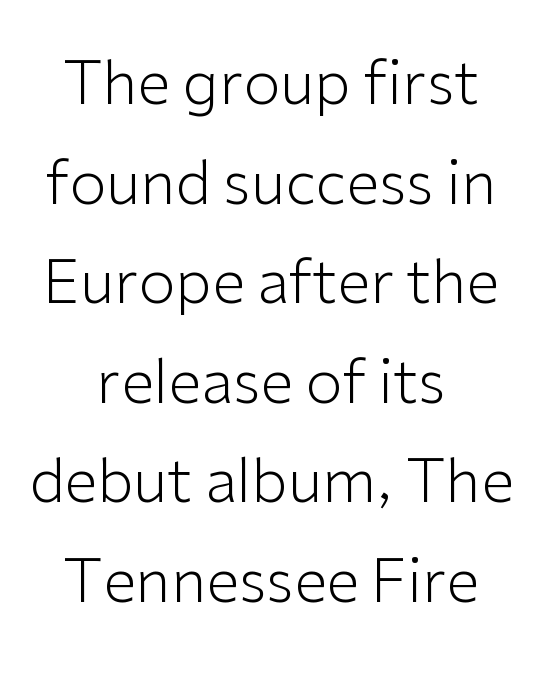
Q: Is the text bold? A: No.
Q: Is the text italic (slanted)? A: No, it is upright.
Q: Is the typeface a serif or a sans-serif typeface? A: Sans-serif.
Q: Is the text underlined? A: No.
Q: How is the paragraph aligned? A: Centered.
Q: Is the spacing between letters normal or unusually wide? A: Normal.
Q: Is the spacing between lines tight, normal or loose? A: Normal.
Q: Width (condensed, normal, or wide)? A: Normal.
Q: Stroke contrast? A: Low.
Q: x-height? A: Medium.
Q: Monospaced? A: No.
